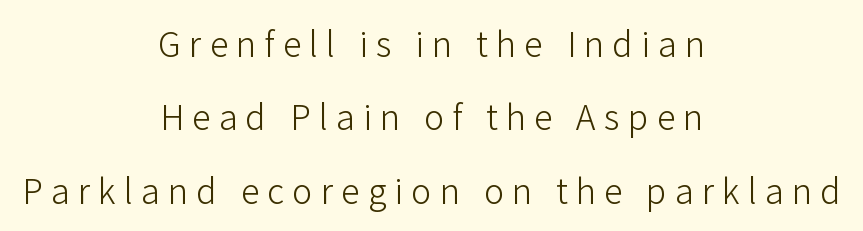
{"serif": "no", "italic": "no", "bold": "no", "weight": "light", "width": "normal", "stroke_contrast": "low", "x_height": "medium", "monospaced": "no", "underline": "no", "align": "center", "line_spacing": "loose", "line_spacing_ratio": 2.16, "letter_spacing": "wide", "letter_spacing_em": 0.24, "glyph_px": 34}
